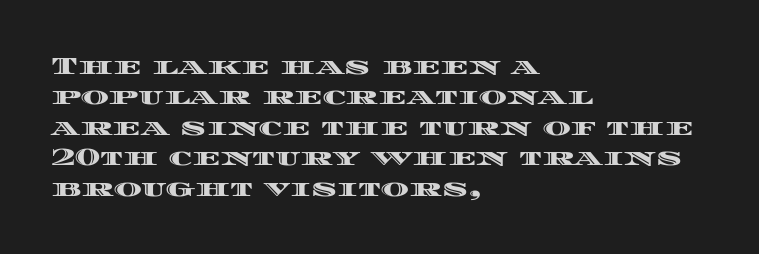
The image shows 24 px text type, upright; set left-aligned, normal line spacing (1.27x), normal letter spacing, not underlined.
